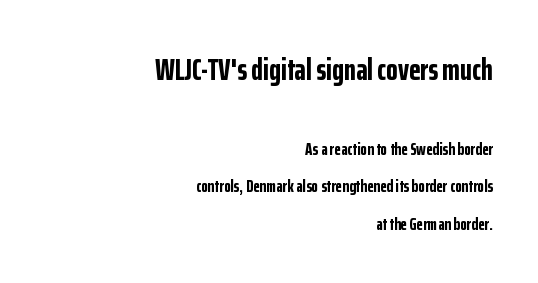
Q: Is the text bold? A: Yes.
Q: Is the text italic (slanted)? A: No, it is upright.
Q: Is the typeface a serif or a sans-serif typeface? A: Sans-serif.
Q: Is the text underlined? A: No.
Q: How is the paragraph aligned? A: Right-aligned.
Q: Is the spacing between letters normal or unusually wide? A: Normal.
Q: Is the spacing between lines tight, normal or loose? A: Loose.
Q: Which block of text is set in a larger size, the first (top) or the second (bottom)? A: The first (top) one.
Q: Width (condensed, normal, or wide)? A: Condensed.
Q: Stroke contrast? A: Low.
Q: x-height? A: Medium.
Q: Monospaced? A: No.
